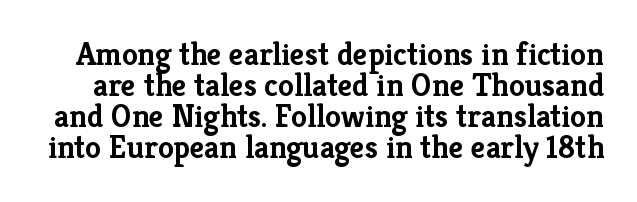
Q: Is the text bold? A: Yes.
Q: Is the text italic (slanted)? A: No, it is upright.
Q: Is the typeface a serif or a sans-serif typeface? A: Serif.
Q: Is the text underlined? A: No.
Q: Is the spacing between letters normal or unusually wide? A: Normal.
Q: Is the spacing between lines tight, normal or loose? A: Tight.
Q: Width (condensed, normal, or wide)? A: Normal.
Q: Stroke contrast? A: Low.
Q: x-height? A: Medium.
Q: Monospaced? A: No.
